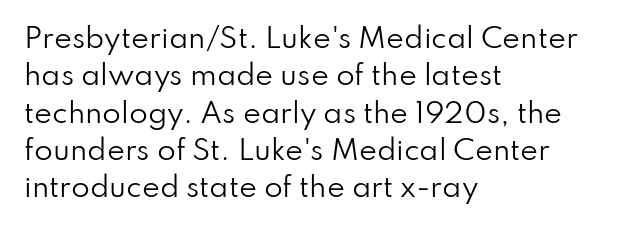
Interline gaps are of average width in this sample. Inter-character spacing is left at the font's built-in metrics. If you drew a line through each stem, it would be perfectly vertical. Words float on clear page, feet unadorned. Each line starts at the same left margin while the right side varies.
